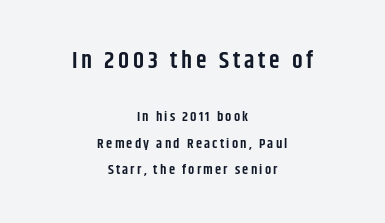
{"italic": "no", "bold": "semi", "underline": "no", "align": "center", "line_spacing_ratio": 1.88, "larger_block": "first", "size_ratio": 1.71, "glyph_px": 24}
